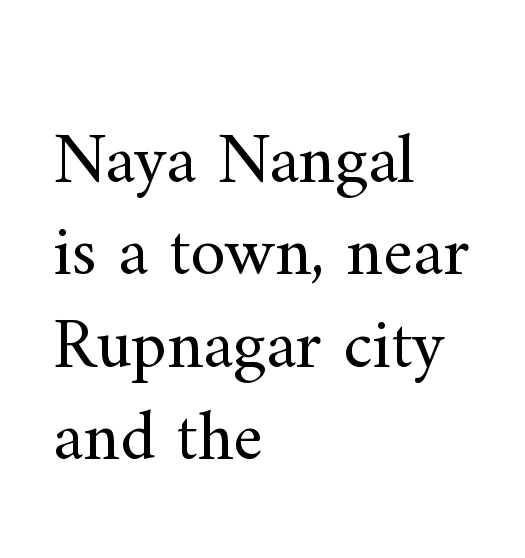
Q: Is the text bold? A: No.
Q: Is the text italic (slanted)? A: No, it is upright.
Q: Is the typeface a serif or a sans-serif typeface? A: Serif.
Q: Is the text underlined? A: No.
Q: How is the paragraph aligned? A: Left-aligned.
Q: Is the spacing between letters normal or unusually wide? A: Normal.
Q: Is the spacing between lines tight, normal or loose? A: Normal.
Q: Width (condensed, normal, or wide)? A: Normal.
Q: Stroke contrast? A: Medium.
Q: x-height? A: Small.
Q: Monospaced? A: No.
